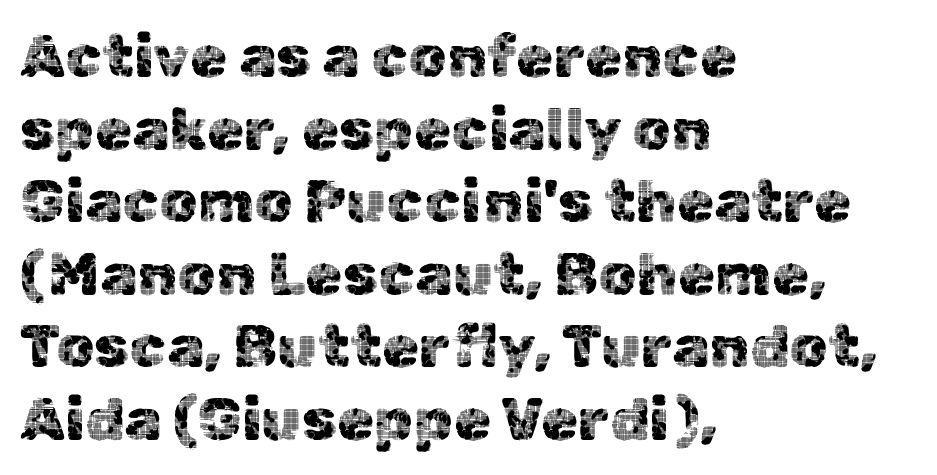
The letters sit at their default tracking, neither squeezed nor spread. Proportional: the letters do not fall into vertical columns. A typesetter would mark this as roman, not italic. No word sits above an underline. Is this a sans? Yes — the strokes have no serifs.
